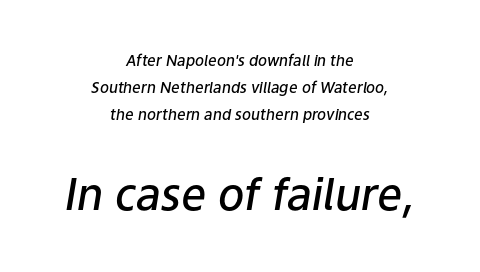
{"italic": "yes", "lean": "right", "slant_degrees": 9, "bold": "semi", "weight": "semibold", "width": "normal", "stroke_contrast": "low", "x_height": "medium", "monospaced": "no", "underline": "no", "align": "center", "line_spacing_ratio": 1.79, "letter_spacing": "normal", "letter_spacing_em": 0.0, "larger_block": "second", "size_ratio": 2.93, "glyph_px": 44}
